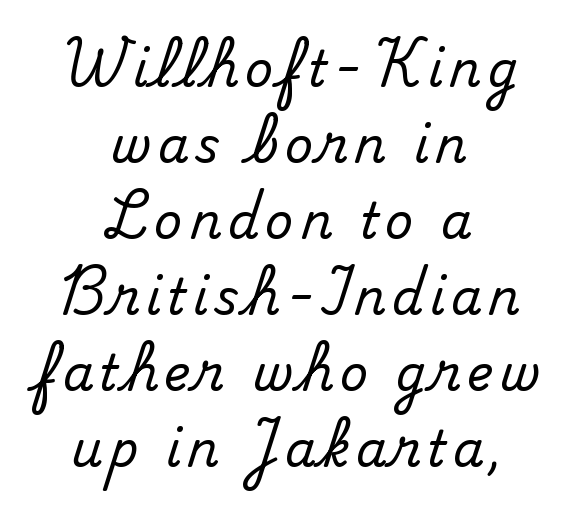
Q: Is the text italic (slanted)? A: Yes.
Q: Is the typeface a serif or a sans-serif typeface? A: Serif.
Q: Is the text underlined? A: No.
Q: How is the paragraph aligned? A: Centered.
Q: Is the spacing between lines tight, normal or loose? A: Normal.
Q: Width (condensed, normal, or wide)? A: Normal.
Q: Stroke contrast? A: Medium.
Q: x-height? A: Small.
Q: Monospaced? A: No.
